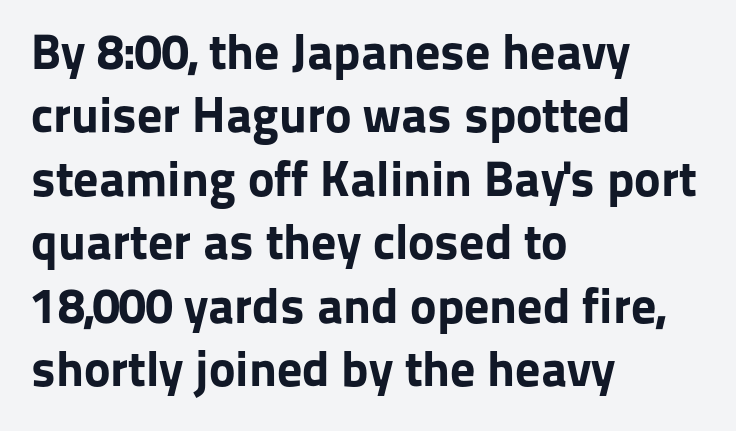
If you drew a ruler down the left edge, every line would touch it. Nothing unusual about the tracking: characters are spaced as the font intends. In terms of leading, this rendering sits right in the middle. Typographic density is high because the face is bold. Underline: absent. Does the type have serifs? No, each stem ends abruptly.
